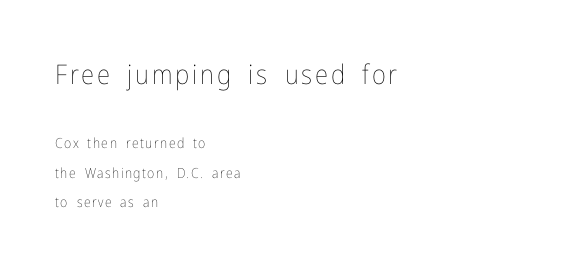
{"italic": "no", "bold": "no", "underline": "no", "align": "left", "line_spacing": "loose", "line_spacing_ratio": 2.1, "larger_block": "first", "size_ratio": 1.93, "glyph_px": 27}
